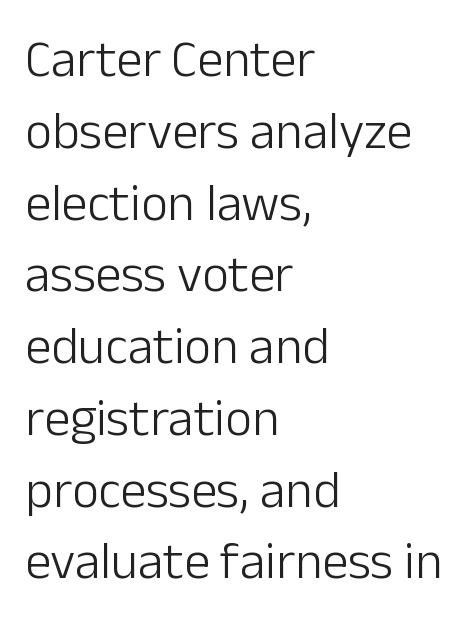
{"serif": "no", "italic": "no", "bold": "no", "weight": "light", "width": "normal", "stroke_contrast": "low", "x_height": "medium", "monospaced": "no", "underline": "no", "align": "left", "line_spacing": "normal", "line_spacing_ratio": 1.38, "letter_spacing": "normal", "letter_spacing_em": 0.0, "glyph_px": 52}
